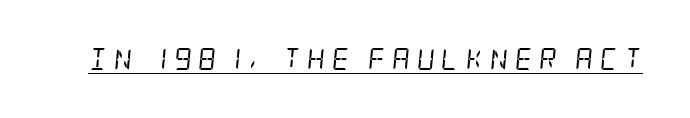
{"italic": "yes", "lean": "right", "slant_degrees": 5, "bold": "no", "underline": "yes", "letter_spacing": "wide", "letter_spacing_em": 0.3, "glyph_px": 22}
